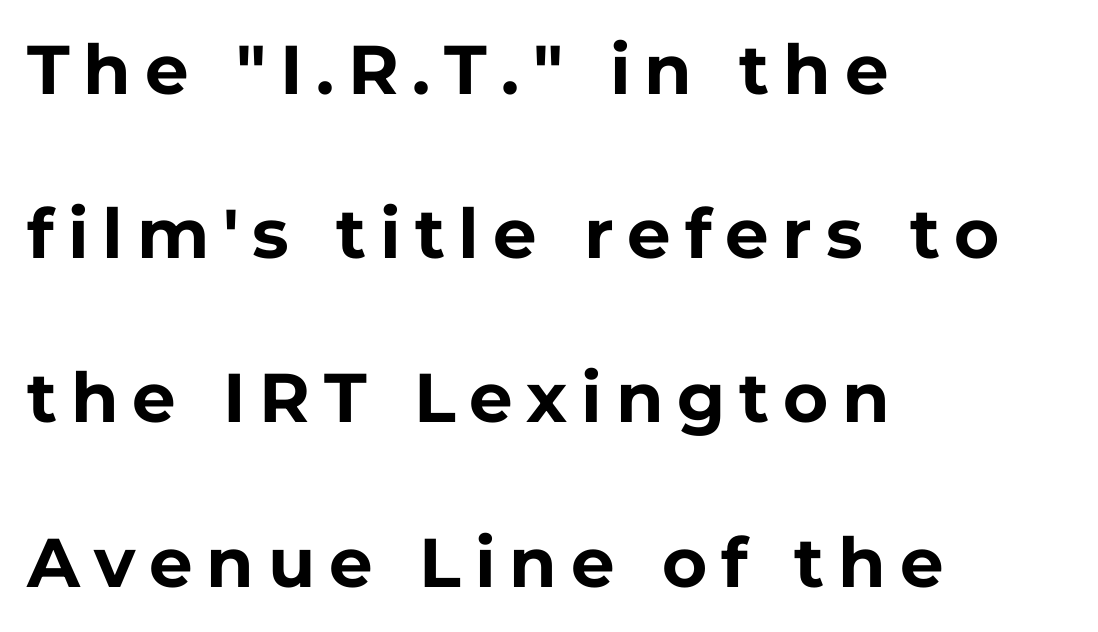
{"serif": "no", "italic": "no", "bold": "yes", "weight": "bold", "width": "normal", "stroke_contrast": "low", "x_height": "medium", "monospaced": "no", "underline": "no", "align": "left", "line_spacing": "loose", "line_spacing_ratio": 2.38, "letter_spacing": "wide", "letter_spacing_em": 0.2, "glyph_px": 69}
